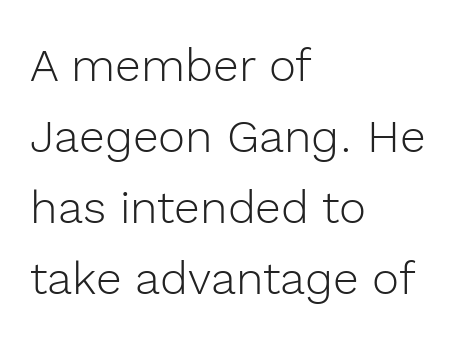
The image shows 46 px light sans-serif type, upright; set left-aligned, normal line spacing (1.54x), normal letter spacing, not underlined; a medium x-height.
